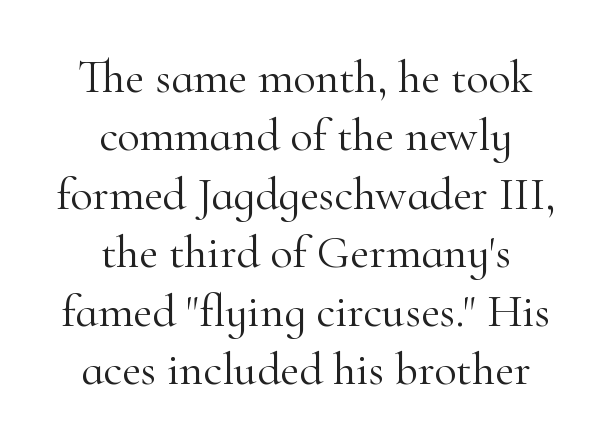
Reading down the column, the eye jumps a familiar distance to each next line. Has an underline been added? It has not. Tracking value appears to be zero — textbook default spacing. Check where the strokes stop: tiny serifs finish them off.
